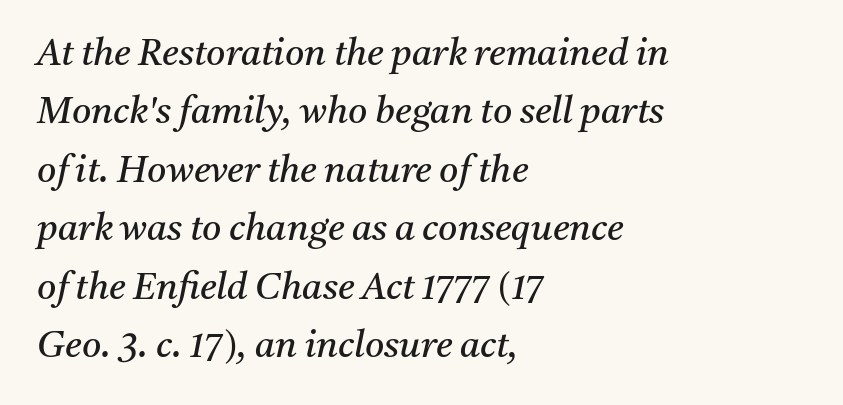
The image shows 37 px regular-weight serif type, italic (leaning right); set left-aligned, normal line spacing (1.58x), normal letter spacing, not underlined; medium stroke contrast and a medium x-height.
